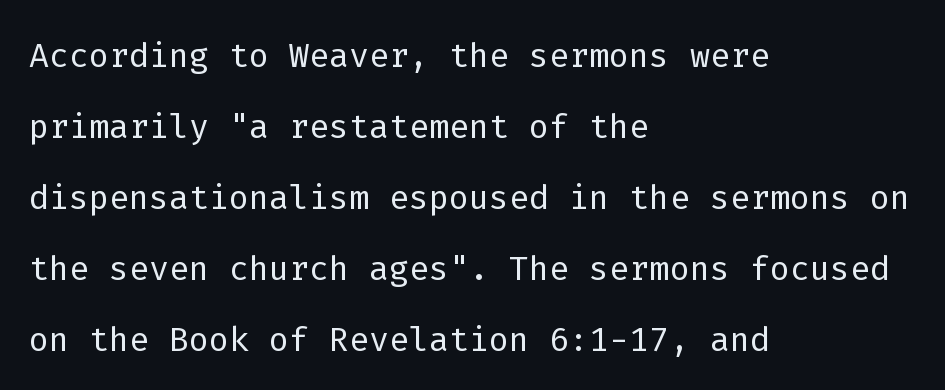
Q: Is the text bold? A: No.
Q: Is the text italic (slanted)? A: No, it is upright.
Q: Is the typeface a serif or a sans-serif typeface? A: Sans-serif.
Q: Is the text underlined? A: No.
Q: How is the paragraph aligned? A: Left-aligned.
Q: Is the spacing between letters normal or unusually wide? A: Normal.
Q: Is the spacing between lines tight, normal or loose? A: Normal.
Q: Width (condensed, normal, or wide)? A: Normal.
Q: Stroke contrast? A: Low.
Q: x-height? A: Medium.
Q: Monospaced? A: Yes.
